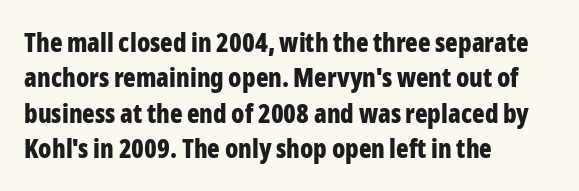
{"italic": "no", "bold": "yes", "underline": "no", "align": "left", "line_spacing": "normal", "line_spacing_ratio": 1.36, "letter_spacing": "normal", "letter_spacing_em": 0.0, "glyph_px": 26}
